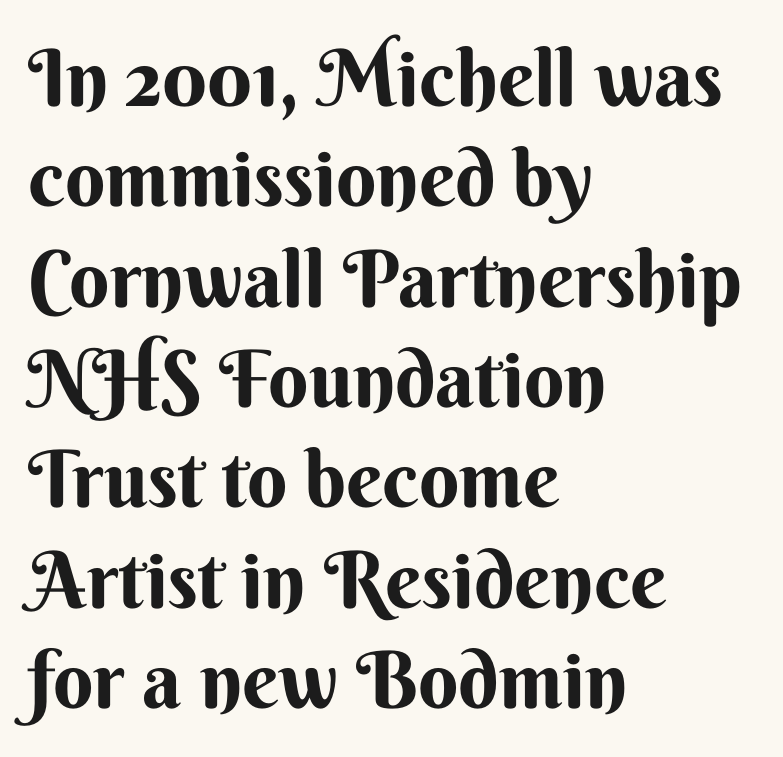
Q: Is the text bold? A: Yes.
Q: Is the text italic (slanted)? A: No, it is upright.
Q: Is the typeface a serif or a sans-serif typeface? A: Sans-serif.
Q: Is the text underlined? A: No.
Q: How is the paragraph aligned? A: Left-aligned.
Q: Is the spacing between letters normal or unusually wide? A: Normal.
Q: Is the spacing between lines tight, normal or loose? A: Normal.
Q: Width (condensed, normal, or wide)? A: Normal.
Q: Stroke contrast? A: Medium.
Q: x-height? A: Small.
Q: Monospaced? A: No.
